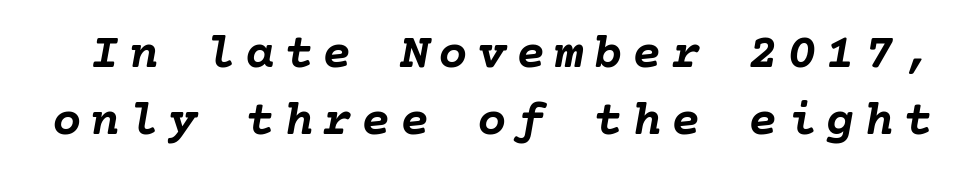
Q: Is the text bold? A: Yes.
Q: Is the text italic (slanted)? A: Yes, it leans right by about 10 degrees.
Q: Is the text underlined? A: No.
Q: Is the spacing between lines tight, normal or loose? A: Normal.
Q: Width (condensed, normal, or wide)? A: Normal.
Q: Stroke contrast? A: Low.
Q: x-height? A: Medium.
